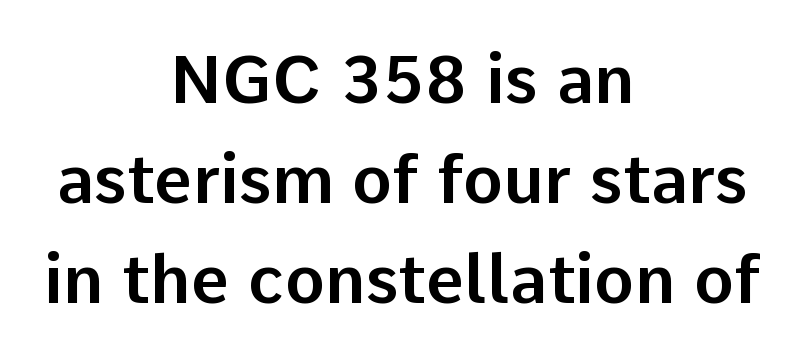
The image shows 67 px sans-serif type, upright; set centered, normal line spacing (1.49x), normal letter spacing, not underlined; low stroke contrast and a medium x-height.
